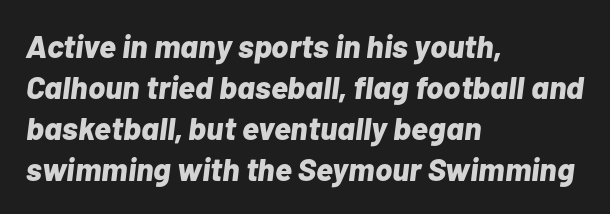
{"italic": "yes", "lean": "right", "slant_degrees": 7, "bold": "yes", "weight": "bold", "width": "normal", "stroke_contrast": "low", "x_height": "medium", "monospaced": "no", "underline": "no", "align": "left", "line_spacing": "normal", "line_spacing_ratio": 1.28, "letter_spacing": "normal", "letter_spacing_em": 0.0, "glyph_px": 32}
